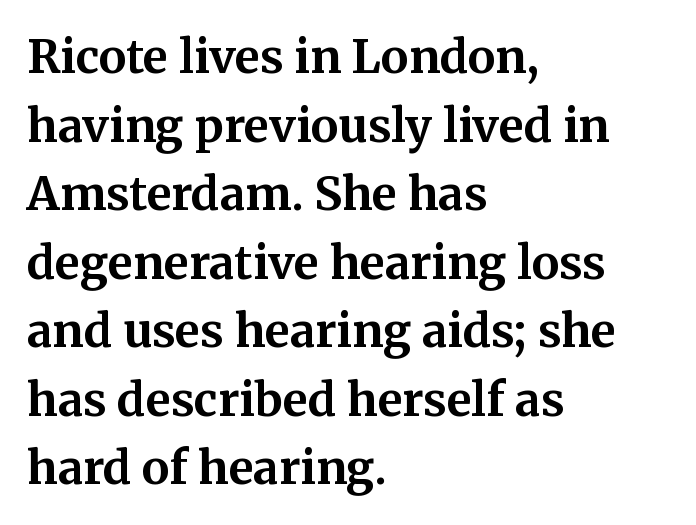
The passage shown is typed in a proportional face where columns would drift. Little horizontal feet cap the strokes, marking this as serif type. Line spacing here is normal. Line beginnings align vertically; line endings do not.
